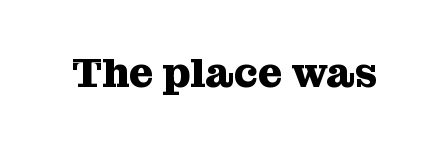
{"serif": "yes", "italic": "no", "bold": "yes", "weight": "heavy", "width": "normal", "stroke_contrast": "medium", "x_height": "medium", "monospaced": "no", "underline": "no", "letter_spacing": "normal", "letter_spacing_em": 0.0, "glyph_px": 42}
